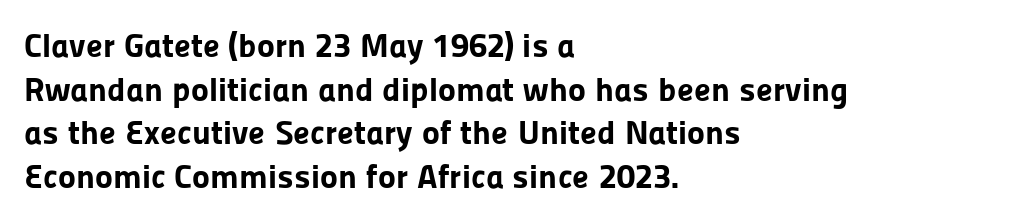
The image shows 34 px bold sans-serif type, upright; set left-aligned, normal line spacing (1.28x), normal letter spacing, not underlined; low stroke contrast and a medium x-height.
